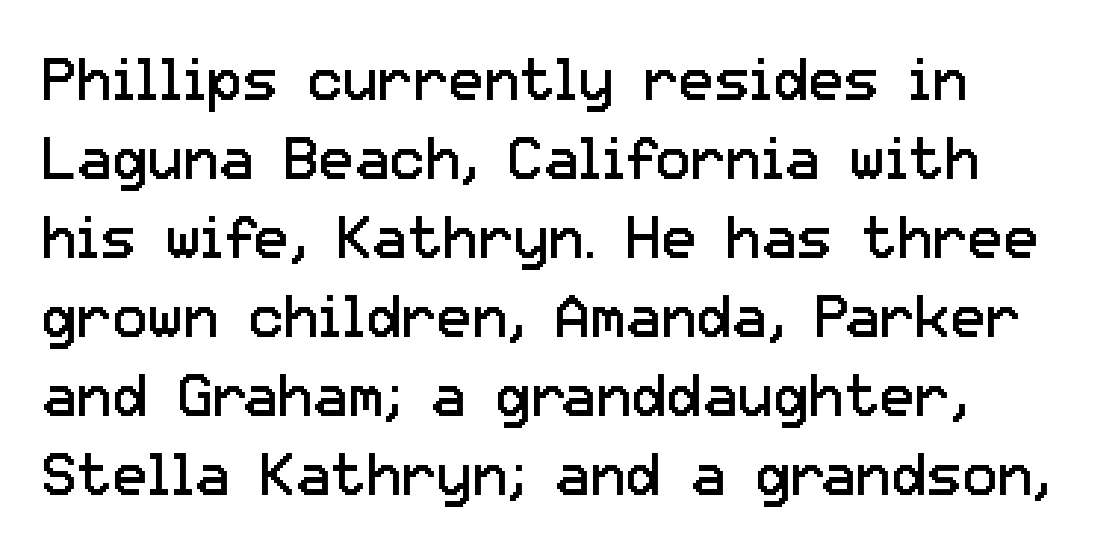
{"serif": "no", "italic": "no", "bold": "no", "weight": "regular", "width": "normal", "stroke_contrast": "low", "x_height": "medium", "monospaced": "no", "underline": "no", "line_spacing": "normal", "line_spacing_ratio": 1.34, "letter_spacing": "normal", "letter_spacing_em": 0.0, "glyph_px": 59}
